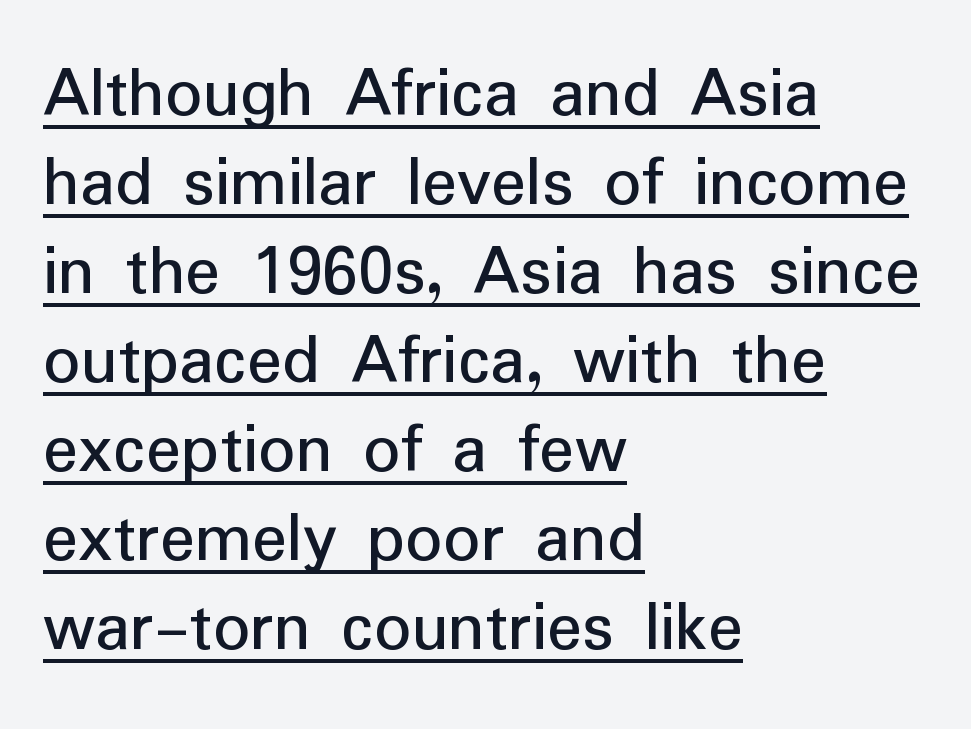
{"serif": "no", "italic": "no", "bold": "no", "weight": "regular", "width": "normal", "stroke_contrast": "low", "x_height": "medium", "monospaced": "no", "underline": "yes", "align": "left", "line_spacing_ratio": 1.22, "letter_spacing": "normal", "letter_spacing_em": 0.0, "glyph_px": 73}
